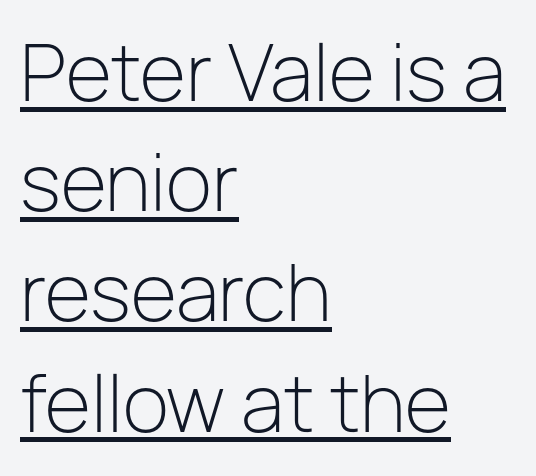
Q: Is the text bold? A: No.
Q: Is the text italic (slanted)? A: No, it is upright.
Q: Is the typeface a serif or a sans-serif typeface? A: Sans-serif.
Q: Is the text underlined? A: Yes.
Q: How is the paragraph aligned? A: Left-aligned.
Q: Is the spacing between letters normal or unusually wide? A: Normal.
Q: Is the spacing between lines tight, normal or loose? A: Normal.
Q: Width (condensed, normal, or wide)? A: Normal.
Q: Stroke contrast? A: Low.
Q: x-height? A: Medium.
Q: Monospaced? A: No.
